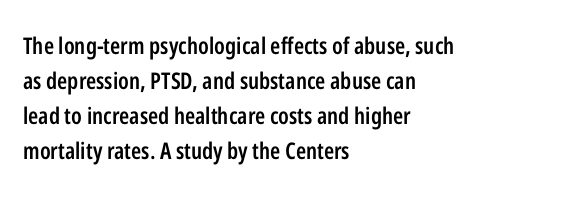
The image shows 23 px text type, upright; set left-aligned, normal line spacing (1.52x), normal letter spacing, not underlined.
